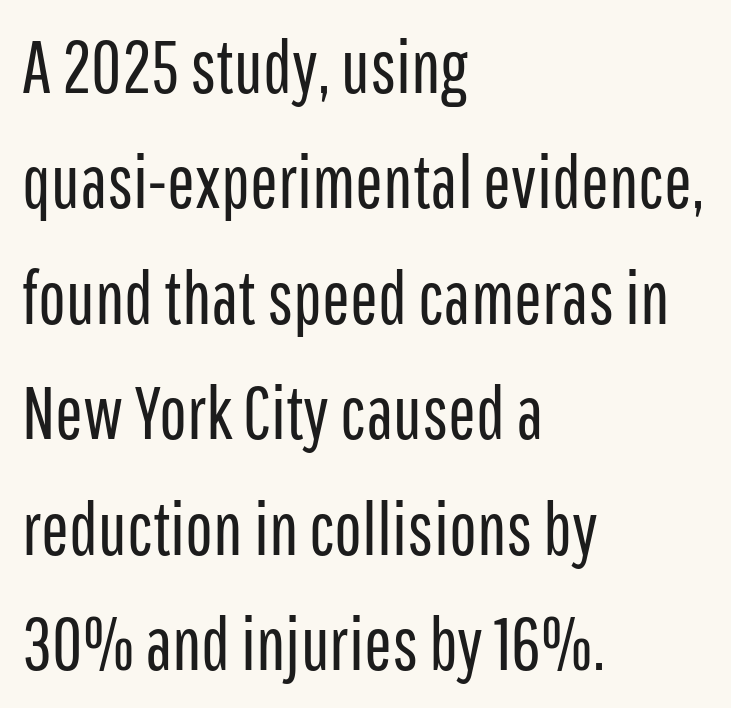
The font family rendered here belongs to the sans-serif group. Underline: absent. Teacher's note: observe the even left margin — that is flush-left alignment. Varying glyph widths throughout — classic text-font behaviour. Summary of weight: not heavy and not bold.
